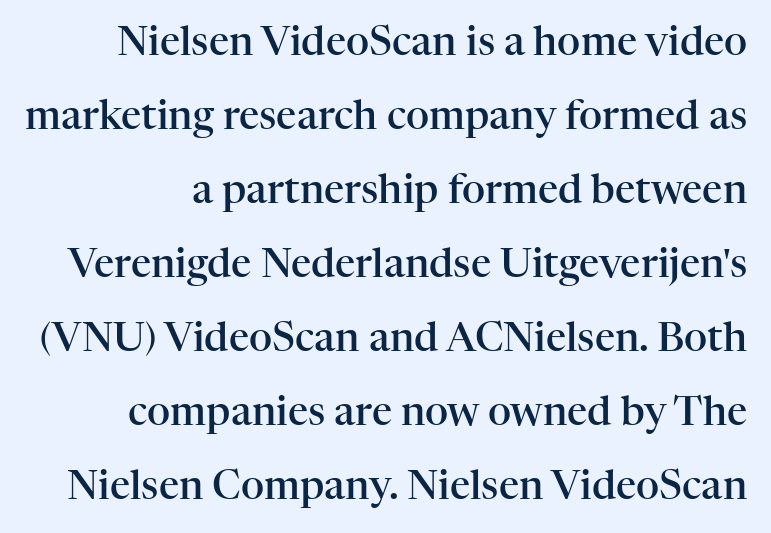
Words appear dense and cohesive because spacing is normal. These lines are composed in type with serifs. Looks like regular typesetting: each glyph gets only the width it needs. The glyphs are unaccompanied by any horizontal stroke below them. Emphasis by weight is partial: semibold.
